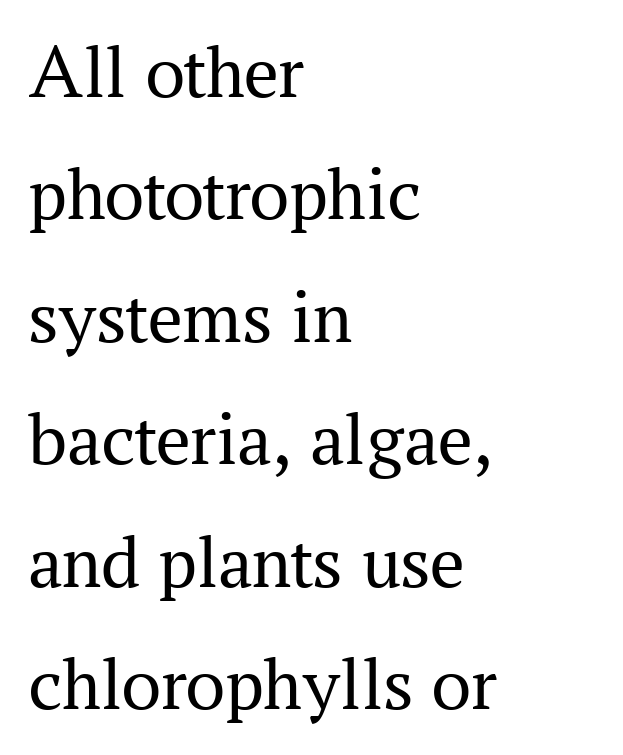
{"serif": "yes", "italic": "no", "bold": "no", "weight": "regular", "width": "normal", "stroke_contrast": "medium", "x_height": "medium", "monospaced": "no", "underline": "no", "align": "left", "line_spacing": "normal", "line_spacing_ratio": 1.59, "letter_spacing": "normal", "letter_spacing_em": 0.0, "glyph_px": 77}
